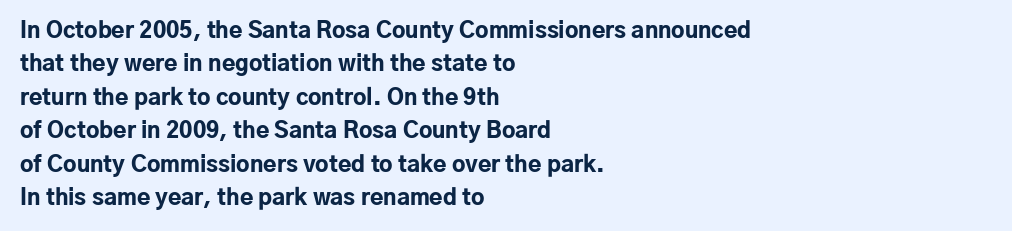
{"italic": "no", "bold": "yes", "underline": "no", "align": "left", "line_spacing": "normal", "line_spacing_ratio": 1.52, "letter_spacing": "normal", "letter_spacing_em": 0.0, "glyph_px": 22}
